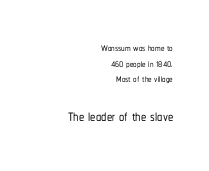
The image shows 21 px text type, upright; set right-aligned, tight line spacing (1.11x), normal letter spacing, not underlined; the second (bottom) block is 1.5x larger.
